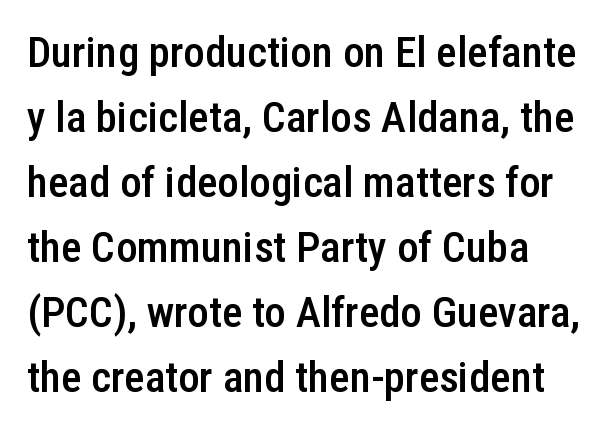
Q: Is the text bold? A: Semi-bold.
Q: Is the text italic (slanted)? A: No, it is upright.
Q: Is the typeface a serif or a sans-serif typeface? A: Sans-serif.
Q: Is the text underlined? A: No.
Q: Is the spacing between letters normal or unusually wide? A: Normal.
Q: Is the spacing between lines tight, normal or loose? A: Normal.
Q: Width (condensed, normal, or wide)? A: Condensed.
Q: Stroke contrast? A: Low.
Q: x-height? A: Medium.
Q: Monospaced? A: No.
